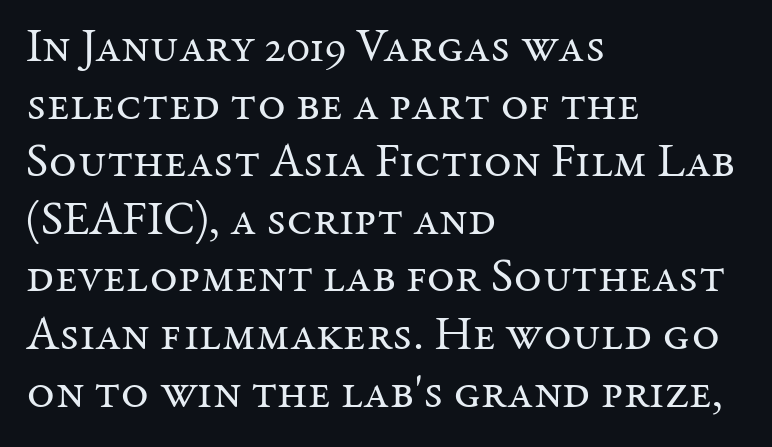
Q: Is the text bold? A: No.
Q: Is the text italic (slanted)? A: No, it is upright.
Q: Is the typeface a serif or a sans-serif typeface? A: Serif.
Q: Is the text underlined? A: No.
Q: How is the paragraph aligned? A: Left-aligned.
Q: Is the spacing between letters normal or unusually wide? A: Normal.
Q: Width (condensed, normal, or wide)? A: Normal.
Q: Stroke contrast? A: Medium.
Q: x-height? A: Medium.
Q: Monospaced? A: No.
